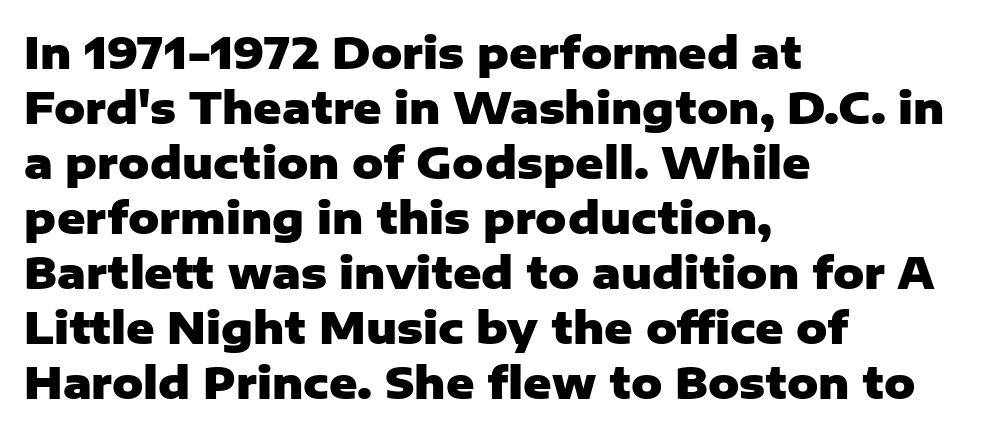
{"serif": "no", "italic": "no", "bold": "yes", "weight": "heavy", "width": "normal", "stroke_contrast": "low", "x_height": "medium", "monospaced": "no", "underline": "no", "align": "left", "line_spacing": "normal", "line_spacing_ratio": 1.28, "letter_spacing": "normal", "letter_spacing_em": 0.0, "glyph_px": 43}
